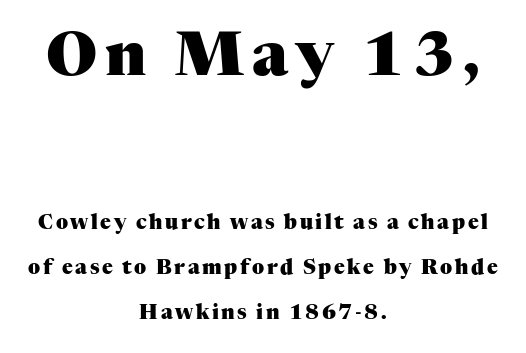
{"serif": "yes", "italic": "no", "bold": "yes", "weight": "heavy", "width": "normal", "stroke_contrast": "medium", "x_height": "medium", "monospaced": "no", "underline": "no", "align": "center", "line_spacing": "loose", "line_spacing_ratio": 2.24, "larger_block": "first", "size_ratio": 3.05, "glyph_px": 61}
